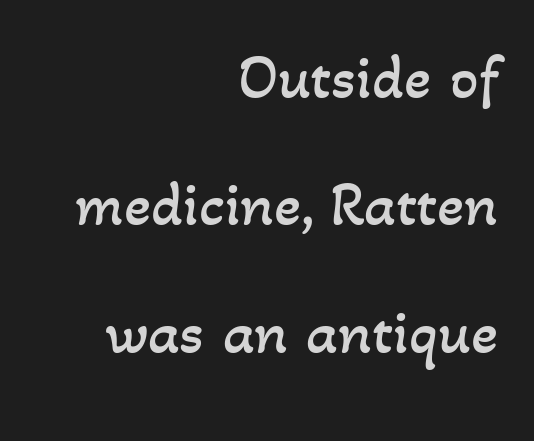
{"bold": "no", "weight": "regular", "width": "normal", "stroke_contrast": "low", "x_height": "small", "monospaced": "no", "underline": "no", "align": "right", "line_spacing": "loose", "line_spacing_ratio": 2.02, "letter_spacing": "normal", "letter_spacing_em": 0.0, "glyph_px": 63}
